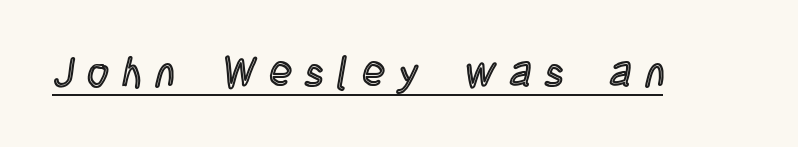
Underlined type. You could not count columns in this text — the font is proportionally spaced. The tracking reads as deliberately expanded to a designer's eye.
